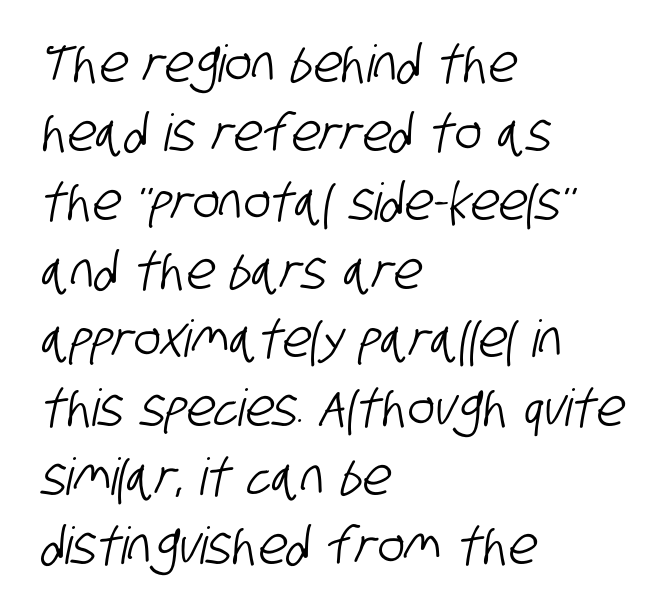
Q: Is the typeface a serif or a sans-serif typeface? A: Sans-serif.
Q: Is the text underlined? A: No.
Q: How is the paragraph aligned? A: Left-aligned.
Q: Is the spacing between letters normal or unusually wide? A: Normal.
Q: Is the spacing between lines tight, normal or loose? A: Normal.
Q: Width (condensed, normal, or wide)? A: Condensed.
Q: Stroke contrast? A: Low.
Q: x-height? A: Large.
Q: Monospaced? A: No.
